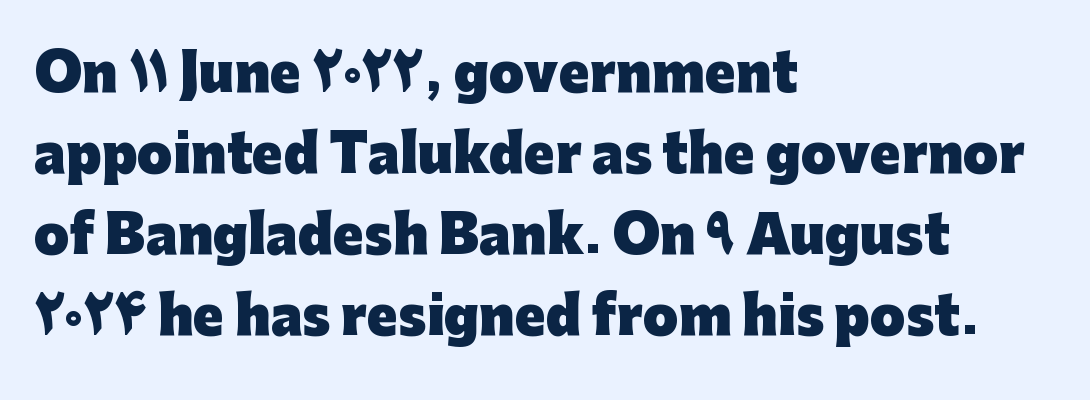
{"serif": "no", "italic": "no", "bold": "yes", "weight": "heavy", "width": "normal", "stroke_contrast": "low", "x_height": "medium", "monospaced": "no", "underline": "no", "align": "left", "line_spacing": "normal", "line_spacing_ratio": 1.59, "letter_spacing": "normal", "letter_spacing_em": 0.0, "glyph_px": 51}
